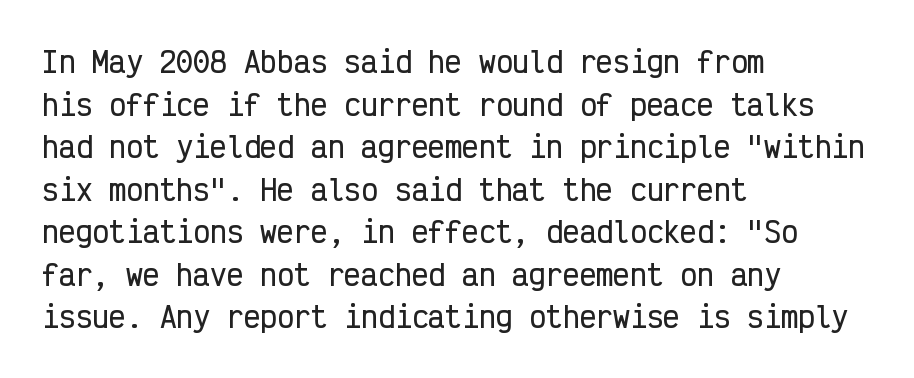
The image shows 28 px condensed sans-serif type, upright, monospaced; set left-aligned, normal line spacing (1.52x), normal letter spacing, not underlined; low stroke contrast and a medium x-height.
